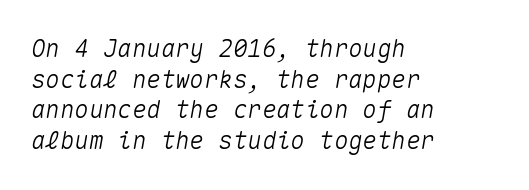
The image shows 24 px text type, italic (leaning right); set left-aligned, normal line spacing (1.28x), normal letter spacing, not underlined.
